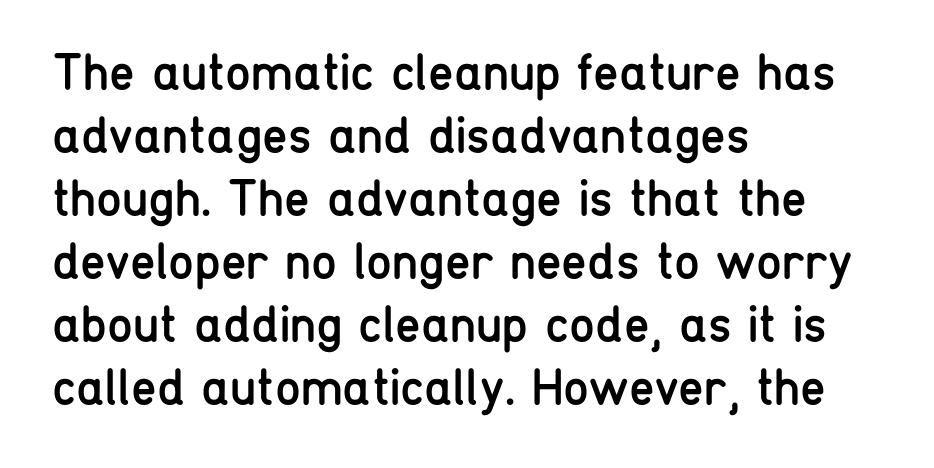
The image shows 52 px regular-weight, condensed sans-serif type, upright; set left-aligned, line spacing 1.21x, normal letter spacing, not underlined; low stroke contrast and a medium x-height.
